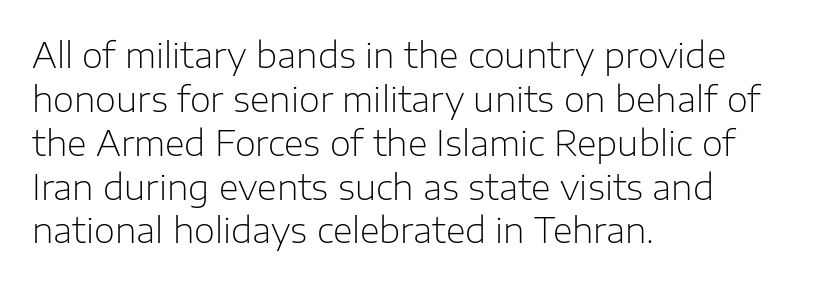
The image shows 34 px light sans-serif type, upright; set left-aligned, normal line spacing (1.29x), normal letter spacing, not underlined; low stroke contrast and a medium x-height.
